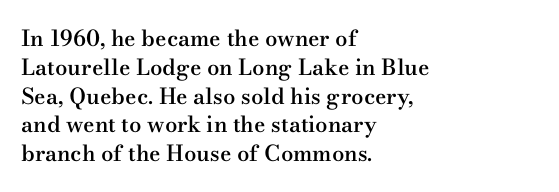
{"italic": "no", "bold": "semi", "underline": "no", "align": "left", "line_spacing": "normal", "line_spacing_ratio": 1.31, "letter_spacing": "normal", "letter_spacing_em": 0.0, "glyph_px": 22}
